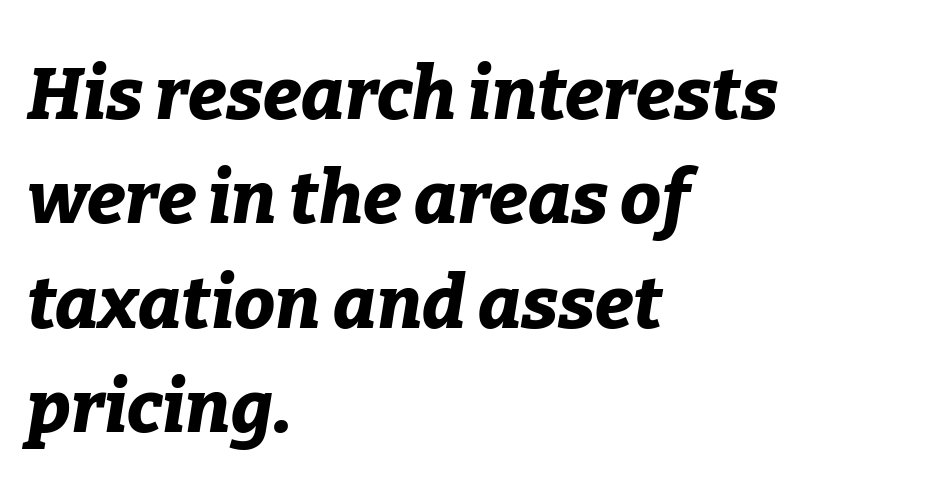
The image shows 73 px bold type, italic (leaning right); set left-aligned, normal line spacing (1.43x), normal letter spacing, not underlined; low stroke contrast and a medium x-height.
